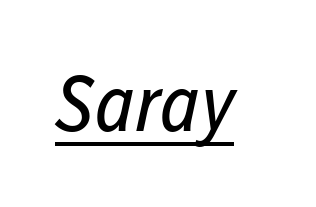
{"italic": "yes", "lean": "right", "slant_degrees": 12, "bold": "no", "weight": "regular", "width": "condensed", "stroke_contrast": "low", "x_height": "medium", "monospaced": "no", "underline": "yes", "letter_spacing": "normal", "letter_spacing_em": 0.0, "glyph_px": 80}
